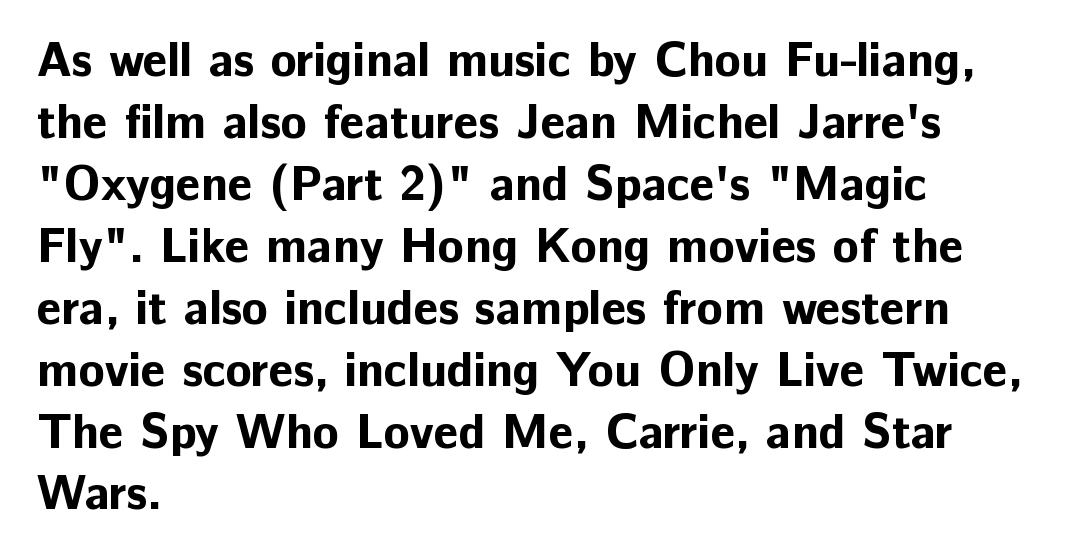
Thick stems and heavy bowls — unmistakably bold. Do the characters align in a grid? No, the font is proportional. The horizontal fit of the characters is conventional and even. The passage is arranged the way most books set body copy — flush left. Interline gaps are of average width in this sample.
